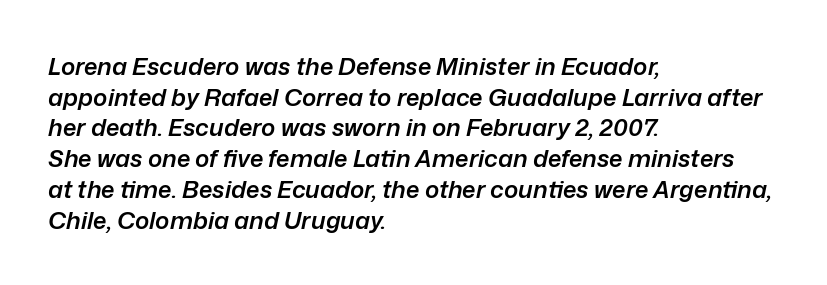
{"italic": "yes", "lean": "right", "slant_degrees": 12, "bold": "semi", "underline": "no", "align": "left", "line_spacing": "normal", "line_spacing_ratio": 1.28, "letter_spacing": "normal", "letter_spacing_em": 0.0, "glyph_px": 24}
